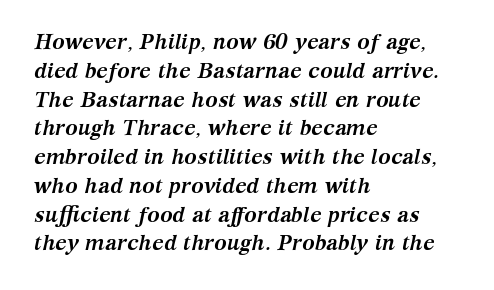
The image shows 21 px bold type, italic (leaning right); set left-aligned, normal line spacing (1.37x), normal letter spacing, not underlined.
